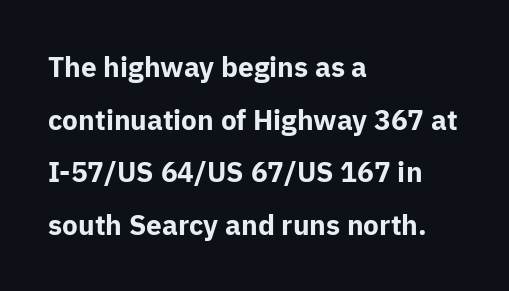
The image shows 28 px bold sans-serif type, upright; set left-aligned, line spacing 1.88x, normal letter spacing, not underlined; low stroke contrast and a medium x-height.
